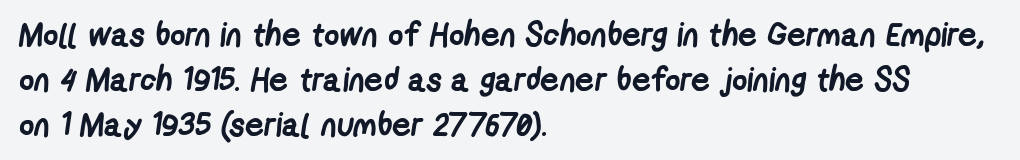
The type family on display is of the sans-serif kind. Reading down the column, the eye jumps a familiar distance to each next line. The rag falls on the right side of this text block. Varying glyph widths throughout — classic text-font behaviour.
